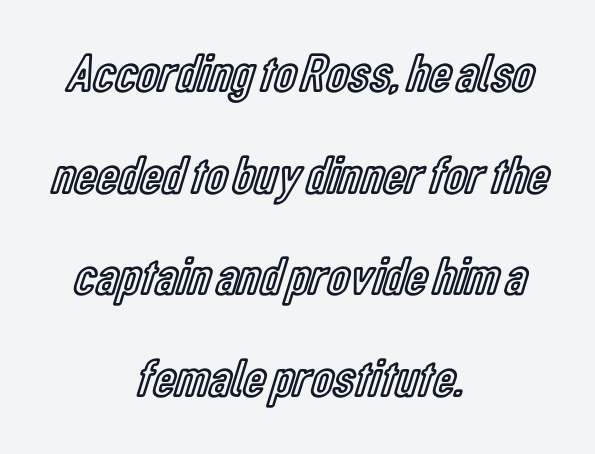
Q: Is the text italic (slanted)? A: Yes.
Q: Is the text underlined? A: No.
Q: How is the paragraph aligned? A: Centered.
Q: Is the spacing between letters normal or unusually wide? A: Normal.
Q: Width (condensed, normal, or wide)? A: Condensed.
Q: x-height? A: Medium.
Q: Monospaced? A: No.
